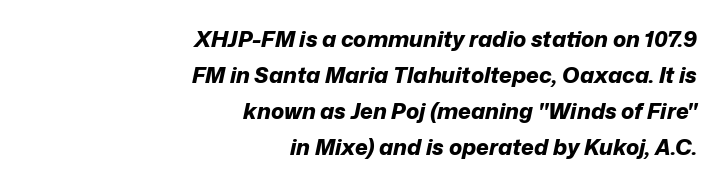
The image shows 22 px bold type, italic (leaning right); set right-aligned, normal line spacing (1.64x), normal letter spacing, not underlined.
